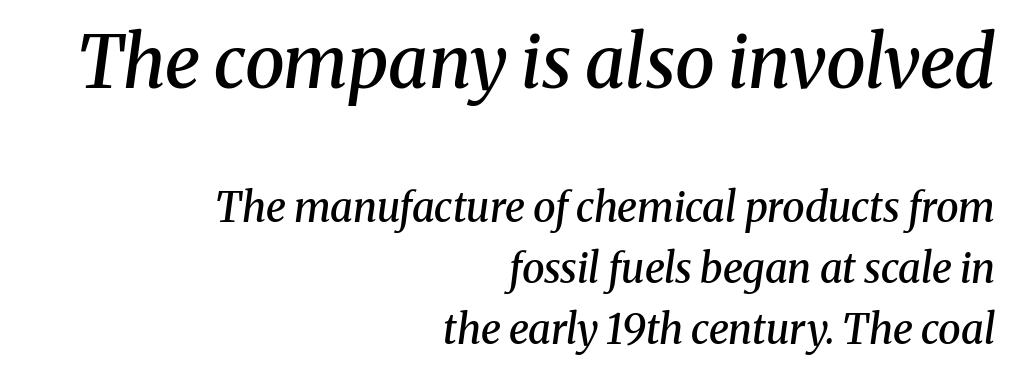
The image shows 72 px semibold serif type, italic (leaning right); set right-aligned, normal line spacing (1.48x), normal letter spacing, not underlined; the first (top) block is 1.76x larger; medium stroke contrast and a medium x-height.
